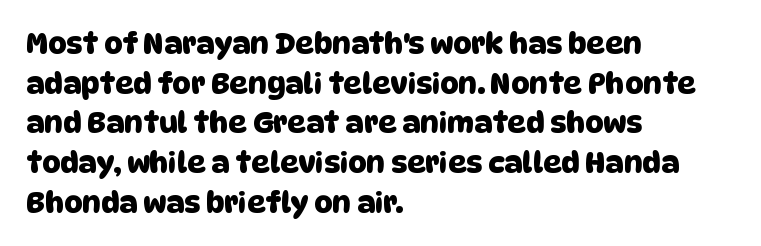
Q: Is the typeface a serif or a sans-serif typeface? A: Sans-serif.
Q: Is the text underlined? A: No.
Q: How is the paragraph aligned? A: Left-aligned.
Q: Is the spacing between letters normal or unusually wide? A: Normal.
Q: Is the spacing between lines tight, normal or loose? A: Normal.
Q: Width (condensed, normal, or wide)? A: Normal.
Q: Stroke contrast? A: Low.
Q: x-height? A: Large.
Q: Monospaced? A: No.
